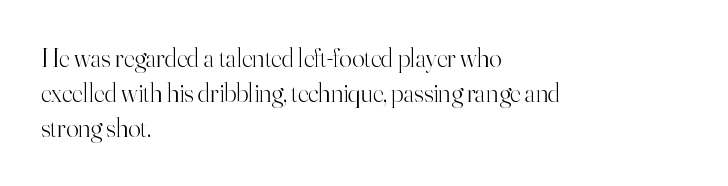
Q: Is the text bold? A: No.
Q: Is the text italic (slanted)? A: No, it is upright.
Q: Is the text underlined? A: No.
Q: How is the paragraph aligned? A: Left-aligned.
Q: Is the spacing between letters normal or unusually wide? A: Normal.
Q: Is the spacing between lines tight, normal or loose? A: Normal.
